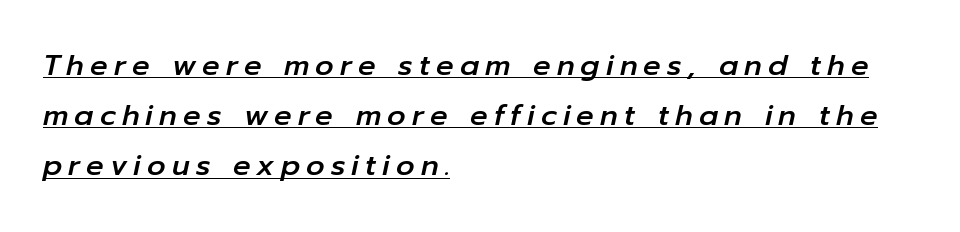
Each line starts at the same left margin while the right side varies. The gaps between neighbouring characters are conspicuously large. The rendering applies a slant to the glyphs. In designer terms, the underline attribute is active on this setting.
